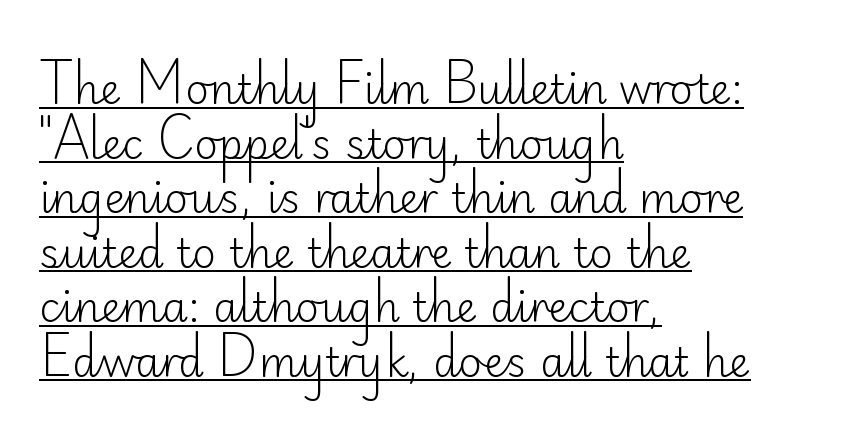
The image shows 41 px light sans-serif type, upright; set left-aligned, normal line spacing (1.33x), normal letter spacing, underlined; low stroke contrast and a small x-height.
